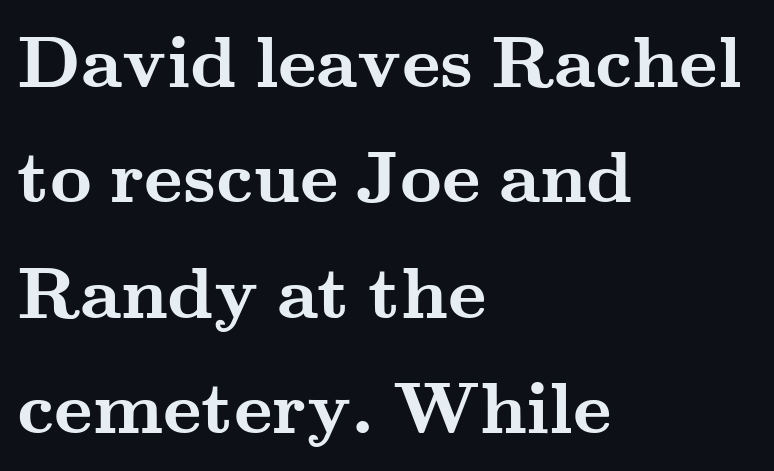
Q: Is the text bold? A: Yes.
Q: Is the text italic (slanted)? A: No, it is upright.
Q: Is the typeface a serif or a sans-serif typeface? A: Serif.
Q: Is the text underlined? A: No.
Q: How is the paragraph aligned? A: Left-aligned.
Q: Is the spacing between letters normal or unusually wide? A: Normal.
Q: Is the spacing between lines tight, normal or loose? A: Normal.
Q: Width (condensed, normal, or wide)? A: Wide.
Q: Stroke contrast? A: Medium.
Q: x-height? A: Small.
Q: Monospaced? A: No.
